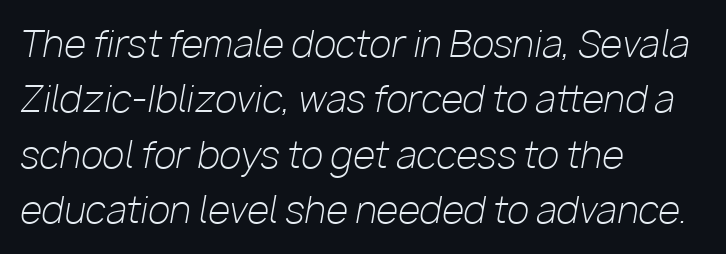
The image shows 36 px light type, italic (leaning right); set left-aligned, normal line spacing (1.54x), normal letter spacing, not underlined; low stroke contrast and a medium x-height.
